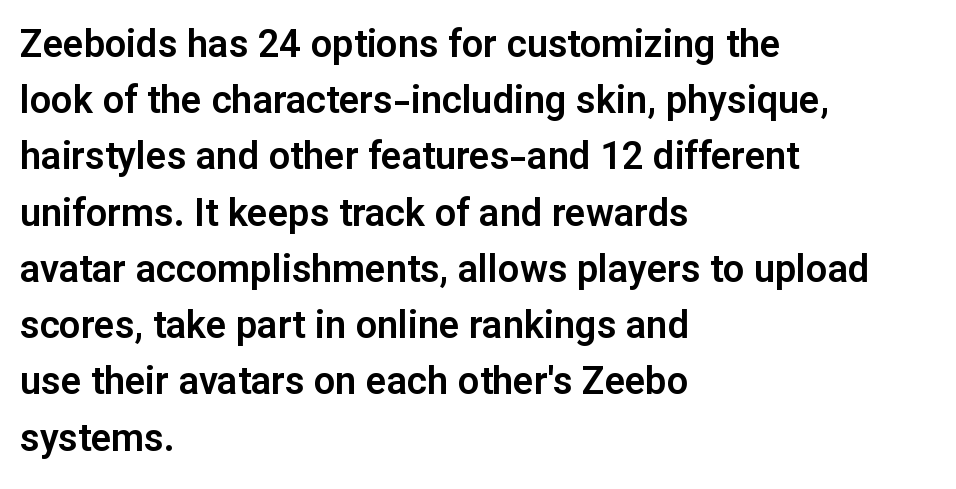
Q: Is the text italic (slanted)? A: No, it is upright.
Q: Is the typeface a serif or a sans-serif typeface? A: Sans-serif.
Q: Is the text underlined? A: No.
Q: How is the paragraph aligned? A: Left-aligned.
Q: Is the spacing between letters normal or unusually wide? A: Normal.
Q: Is the spacing between lines tight, normal or loose? A: Normal.
Q: Width (condensed, normal, or wide)? A: Normal.
Q: Stroke contrast? A: Low.
Q: x-height? A: Medium.
Q: Monospaced? A: No.
